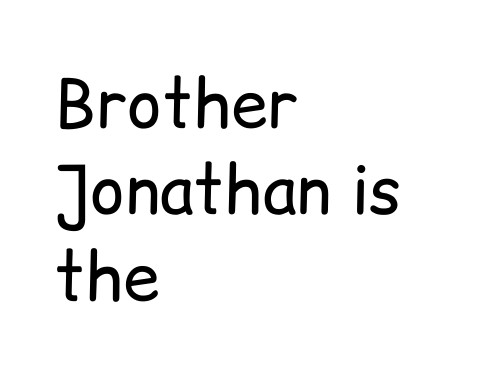
Q: Is the text bold? A: No.
Q: Is the text italic (slanted)? A: No, it is upright.
Q: Is the typeface a serif or a sans-serif typeface? A: Sans-serif.
Q: Is the text underlined? A: No.
Q: How is the paragraph aligned? A: Left-aligned.
Q: Is the spacing between letters normal or unusually wide? A: Normal.
Q: Is the spacing between lines tight, normal or loose? A: Normal.
Q: Width (condensed, normal, or wide)? A: Normal.
Q: Stroke contrast? A: Low.
Q: x-height? A: Medium.
Q: Monospaced? A: No.
